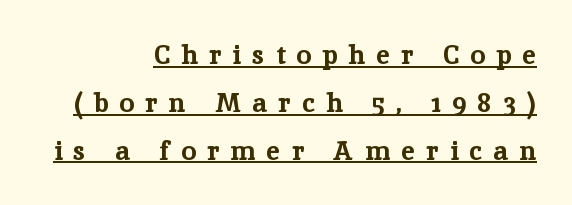
{"italic": "no", "bold": "yes", "underline": "yes", "align": "right", "line_spacing_ratio": 1.77, "letter_spacing": "wide", "letter_spacing_em": 0.42, "glyph_px": 27}
